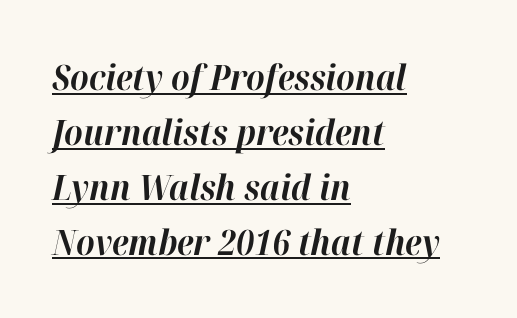
Slant detected: the letters are inclined. Teacher's note: observe the even left margin — that is flush-left alignment. Horizontal bands of white between lines are of average thickness. Looks like someone drew a line under every word here.
